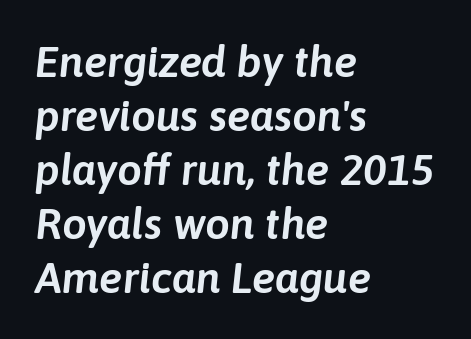
Q: Is the text italic (slanted)? A: Yes, it leans right by about 6 degrees.
Q: Is the text underlined? A: No.
Q: How is the paragraph aligned? A: Left-aligned.
Q: Is the spacing between letters normal or unusually wide? A: Normal.
Q: Width (condensed, normal, or wide)? A: Normal.
Q: Stroke contrast? A: Low.
Q: x-height? A: Medium.
Q: Monospaced? A: No.
